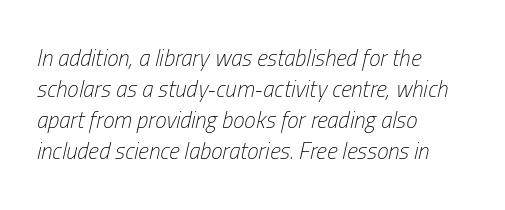
{"italic": "yes", "lean": "right", "slant_degrees": 13, "bold": "no", "underline": "no", "align": "left", "line_spacing": "normal", "line_spacing_ratio": 1.35, "letter_spacing": "normal", "letter_spacing_em": 0.0, "glyph_px": 23}
